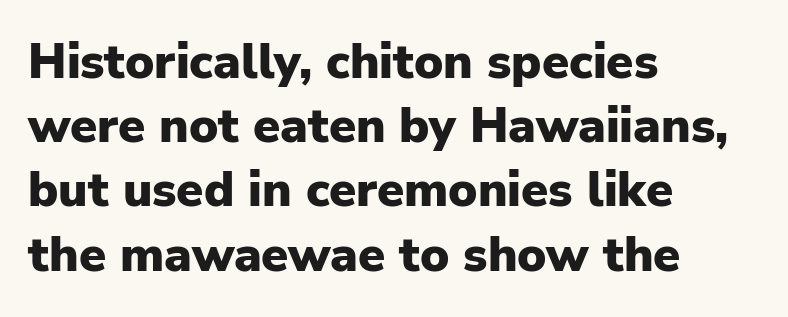
In terms of letterform style, serifs are entirely absent. Varying glyph widths throughout — classic text-font behaviour. Look at the tracking — it's just the regular setting, nothing added. The lines are quadded left. Unmarked baselines from the first word to the last. Each new line begins a customary step beneath the previous one.
